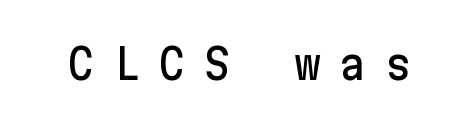
Q: Is the text italic (slanted)? A: No, it is upright.
Q: Is the typeface a serif or a sans-serif typeface? A: Sans-serif.
Q: Is the text underlined? A: No.
Q: Is the spacing between letters normal or unusually wide? A: Unusually wide.
Q: Width (condensed, normal, or wide)? A: Normal.
Q: Stroke contrast? A: Low.
Q: x-height? A: Medium.
